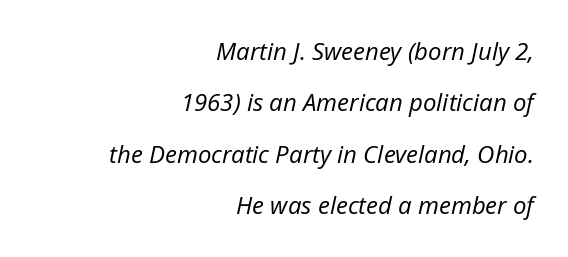
{"italic": "yes", "lean": "right", "slant_degrees": 12, "bold": "no", "underline": "no", "align": "right", "line_spacing": "loose", "line_spacing_ratio": 2.14, "letter_spacing": "normal", "letter_spacing_em": 0.0, "glyph_px": 24}
